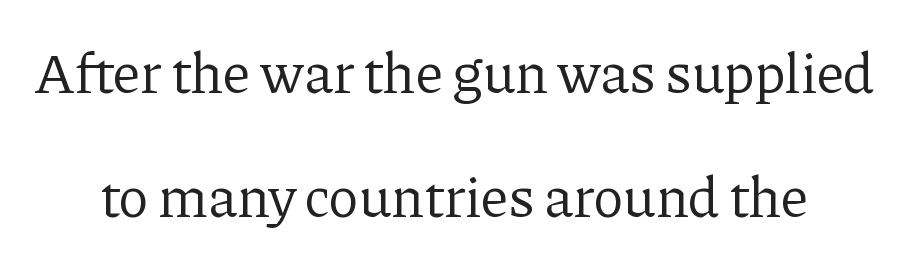
The passage shown is typed in a proportional face where columns would drift. The horizontal fit of the characters is conventional and even. Glance below the letters and you will spot only blank space. Regarding leading, the lines here are spaced well apart. The text was rendered using a seriffed face with decorative stroke endings.
